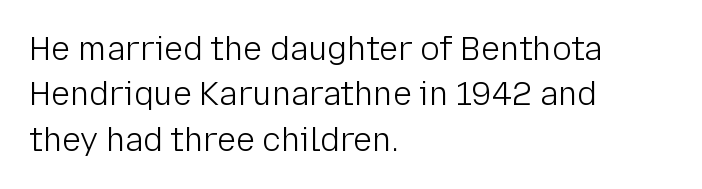
The image shows 32 px light sans-serif type, upright; set left-aligned, normal line spacing (1.42x), normal letter spacing, not underlined; low stroke contrast and a medium x-height.
